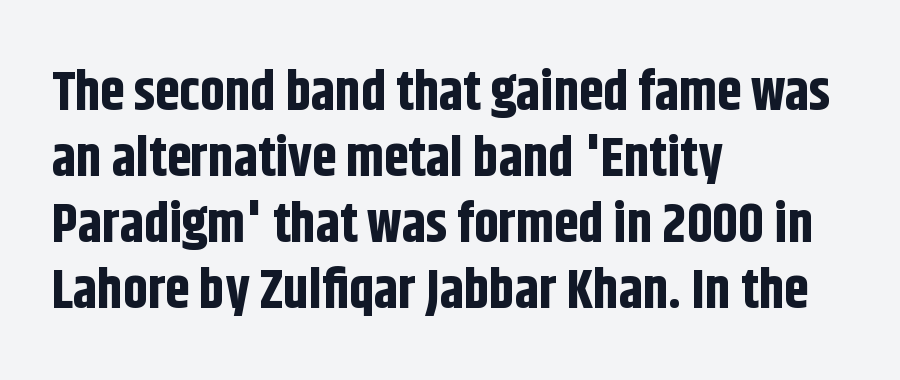
Unlike italic type, these characters show no tilt at all. Every letter is thick-stroked: bold, no question. The letters carry no serifs — their stems end cleanly without finishing strokes. A typesetter would call this proportional, since set widths differ per character. The specimen omits any rule beneath the text block's lines.
